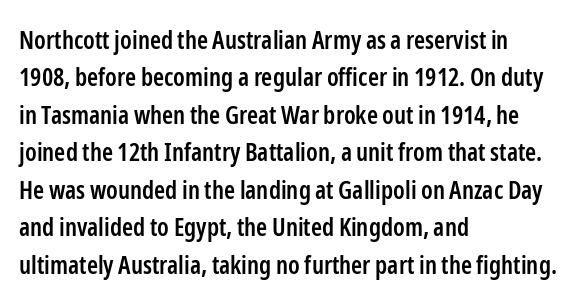
Q: Is the text bold? A: Semi-bold.
Q: Is the text italic (slanted)? A: No, it is upright.
Q: Is the text underlined? A: No.
Q: How is the paragraph aligned? A: Left-aligned.
Q: Is the spacing between letters normal or unusually wide? A: Normal.
Q: Is the spacing between lines tight, normal or loose? A: Normal.
